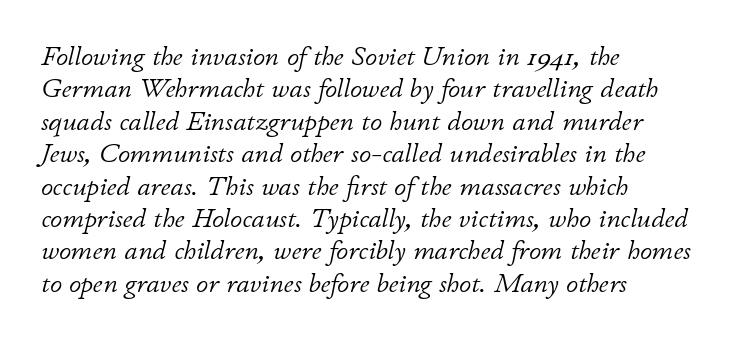
{"italic": "yes", "lean": "right", "slant_degrees": 11, "bold": "no", "underline": "no", "align": "left", "line_spacing_ratio": 1.2, "letter_spacing": "normal", "letter_spacing_em": 0.0, "glyph_px": 27}
